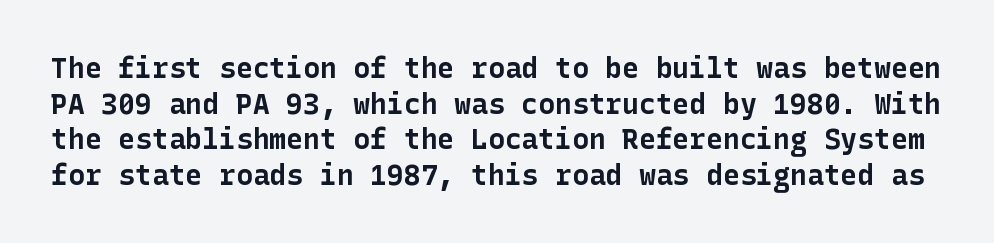
{"serif": "no", "italic": "no", "bold": "yes", "weight": "bold", "width": "normal", "stroke_contrast": "low", "x_height": "medium", "underline": "no", "line_spacing": "normal", "line_spacing_ratio": 1.27, "letter_spacing": "normal", "letter_spacing_em": 0.0, "glyph_px": 28}
